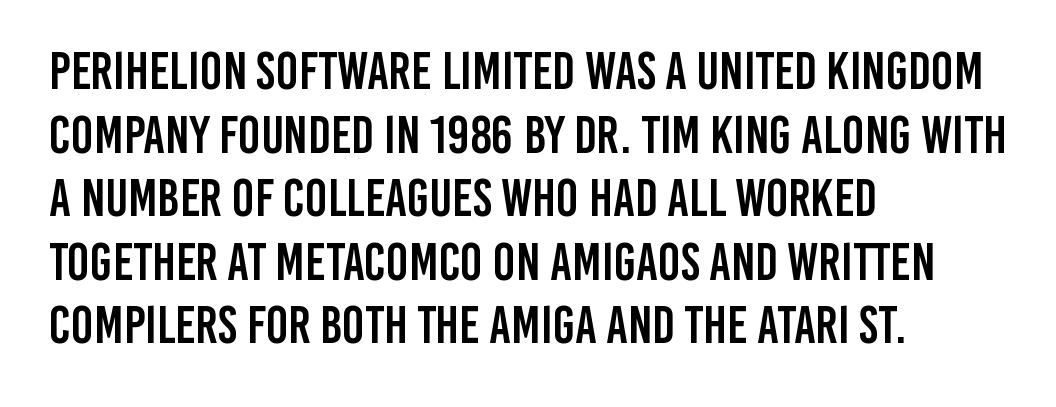
{"serif": "no", "italic": "no", "width": "condensed", "stroke_contrast": "low", "x_height": "large", "monospaced": "no", "underline": "no", "align": "left", "line_spacing_ratio": 1.2, "letter_spacing": "normal", "letter_spacing_em": 0.0, "glyph_px": 53}
